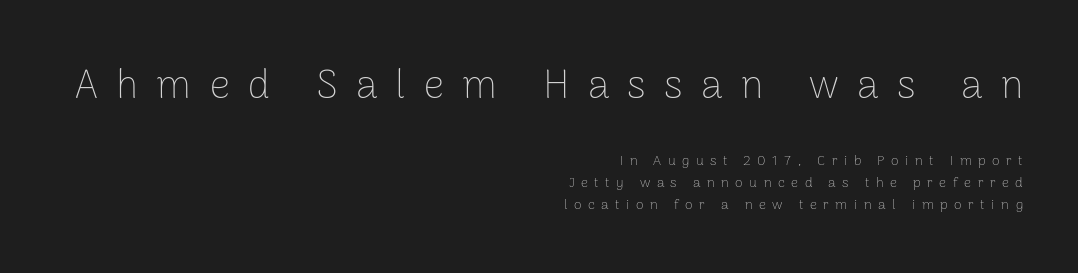
Q: Is the text bold? A: No.
Q: Is the text italic (slanted)? A: No, it is upright.
Q: Is the typeface a serif or a sans-serif typeface? A: Sans-serif.
Q: Is the text underlined? A: No.
Q: How is the paragraph aligned? A: Right-aligned.
Q: Is the spacing between letters normal or unusually wide? A: Unusually wide.
Q: Is the spacing between lines tight, normal or loose? A: Normal.
Q: Which block of text is set in a larger size, the first (top) or the second (bottom)? A: The first (top) one.
Q: Width (condensed, normal, or wide)? A: Normal.
Q: Stroke contrast? A: Low.
Q: x-height? A: Medium.
Q: Monospaced? A: No.
